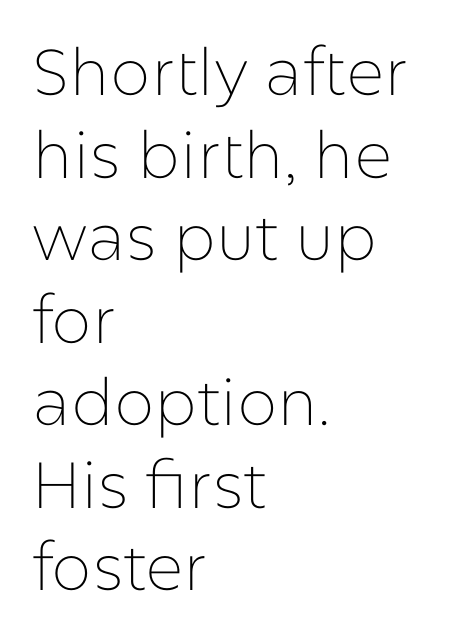
The image shows 65 px thin sans-serif type, upright; set left-aligned, normal line spacing (1.27x), normal letter spacing, not underlined; low stroke contrast and a medium x-height.
